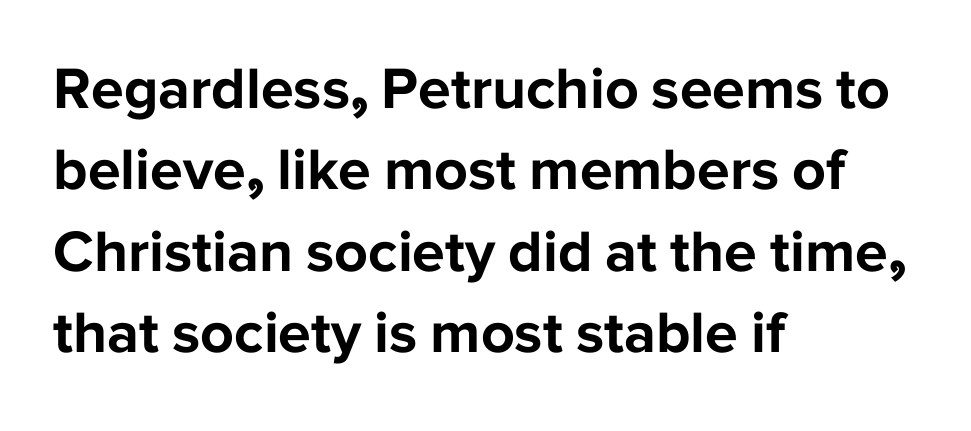
Q: Is the text bold? A: Yes.
Q: Is the text italic (slanted)? A: No, it is upright.
Q: Is the typeface a serif or a sans-serif typeface? A: Sans-serif.
Q: Is the text underlined? A: No.
Q: How is the paragraph aligned? A: Left-aligned.
Q: Is the spacing between letters normal or unusually wide? A: Normal.
Q: Is the spacing between lines tight, normal or loose? A: Normal.
Q: Width (condensed, normal, or wide)? A: Normal.
Q: Stroke contrast? A: Low.
Q: x-height? A: Medium.
Q: Monospaced? A: No.
